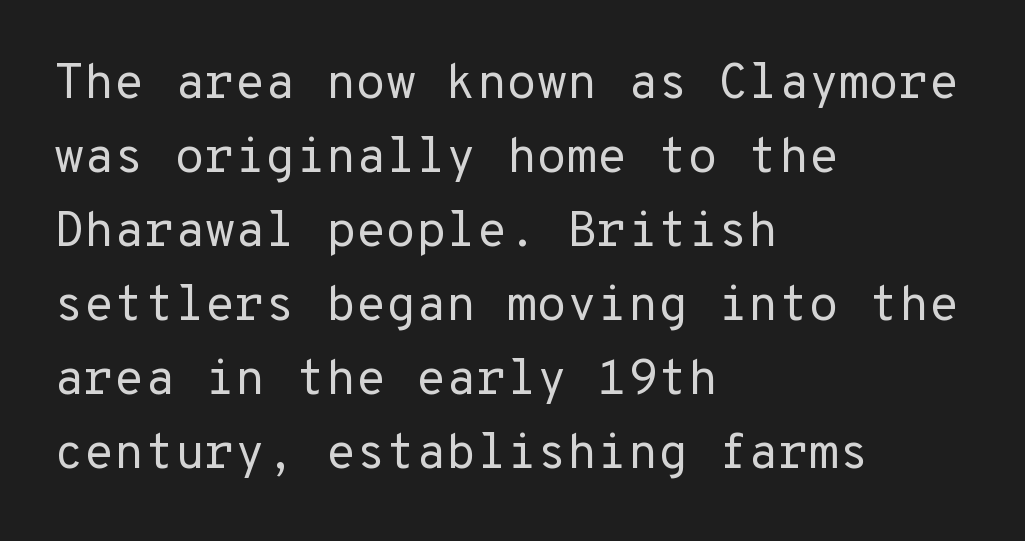
A clean baseline with only descenders dipping below it. A typesetter would label this face a sans. The cut favours lightness, reaching ordinary text weight at its darkest. Short note: letters normally spaced. What's the leading like? Ordinary, nothing unusual. In terms of posture, this sample is upright.
